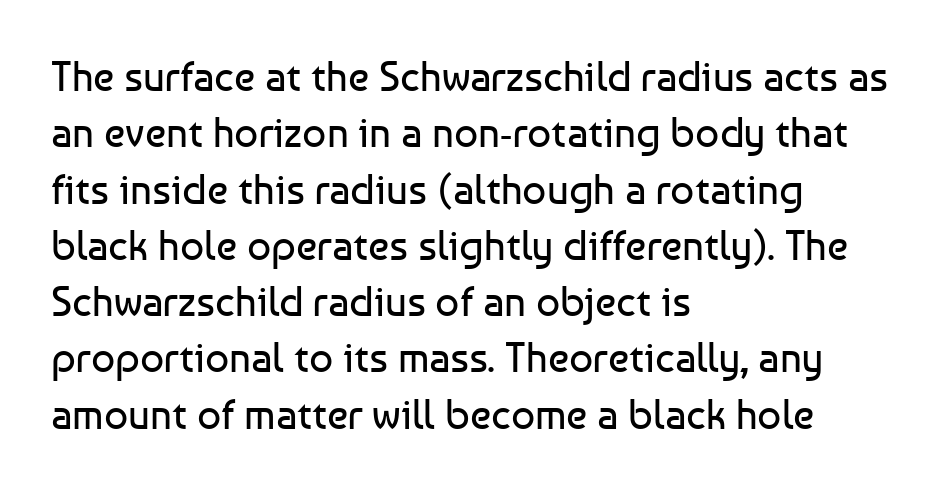
The image shows 42 px regular-weight sans-serif type, upright; set left-aligned, normal line spacing (1.34x), normal letter spacing, not underlined; low stroke contrast and a medium x-height.
